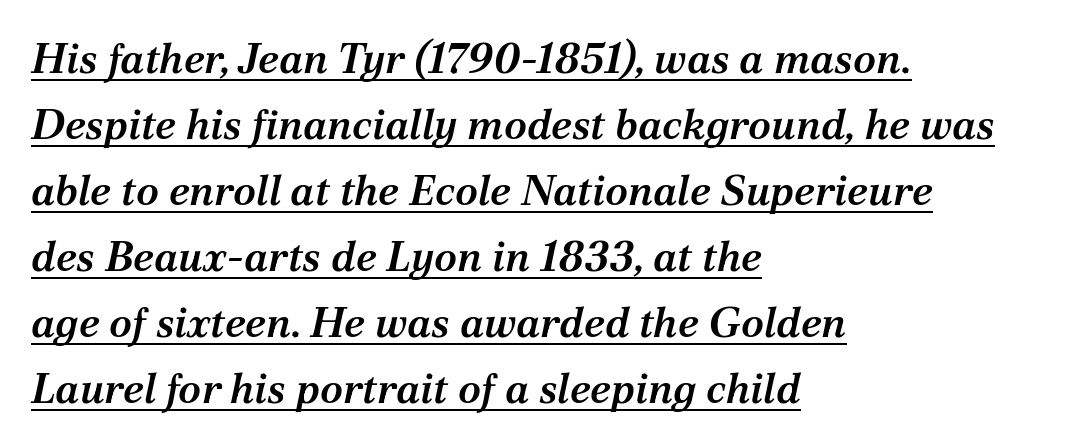
{"serif": "yes", "italic": "yes", "lean": "right", "slant_degrees": 12, "bold": "semi", "weight": "semibold", "width": "normal", "stroke_contrast": "medium", "x_height": "medium", "monospaced": "no", "underline": "yes", "align": "left", "line_spacing": "normal", "line_spacing_ratio": 1.57, "letter_spacing": "normal", "letter_spacing_em": 0.0, "glyph_px": 42}
